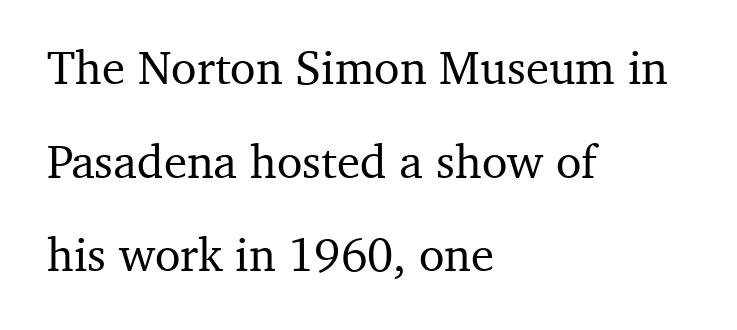
Every row of glyphs begins at an identical x-position on the left. Note the varied advance widths — an 'i' is clearly narrower than an 'm'. Airy leading. Every stem runs plumb, perpendicular to the baseline. Nobody touched the tracking dial on this one.
